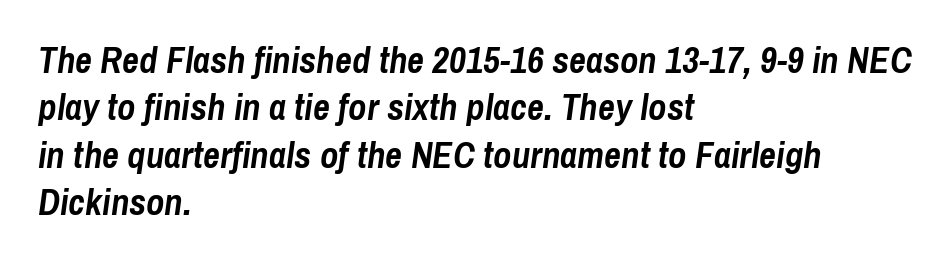
The image shows 37 px semibold, condensed type, italic (leaning right); set left-aligned, normal line spacing (1.28x), normal letter spacing, not underlined; low stroke contrast and a medium x-height.
